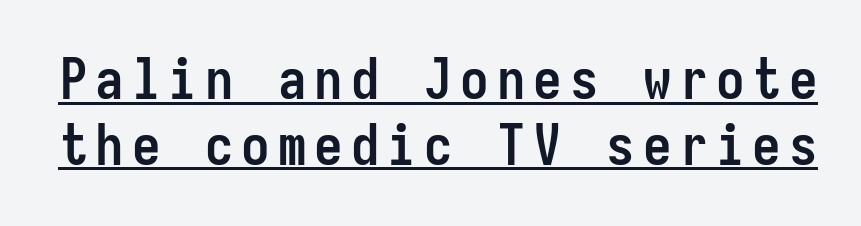
{"serif": "no", "italic": "no", "bold": "yes", "weight": "semibold", "width": "condensed", "stroke_contrast": "low", "x_height": "medium", "monospaced": "yes", "underline": "yes", "line_spacing": "tight", "line_spacing_ratio": 1.15, "glyph_px": 57}
